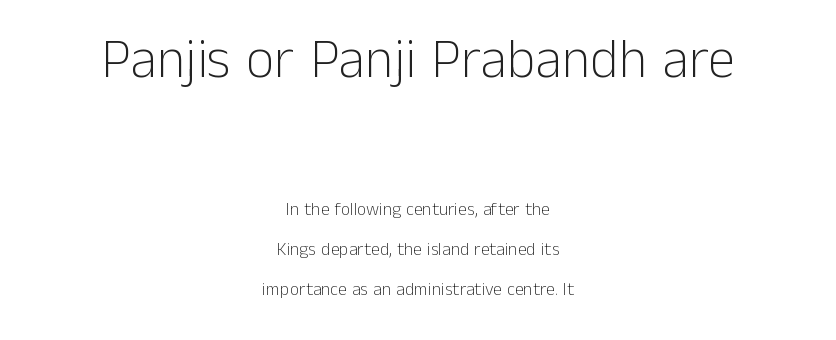
{"serif": "no", "italic": "no", "bold": "no", "weight": "light", "width": "normal", "stroke_contrast": "low", "x_height": "medium", "monospaced": "no", "underline": "no", "align": "center", "line_spacing": "loose", "line_spacing_ratio": 2.22, "letter_spacing": "normal", "letter_spacing_em": 0.0, "larger_block": "first", "size_ratio": 3.06, "glyph_px": 55}
